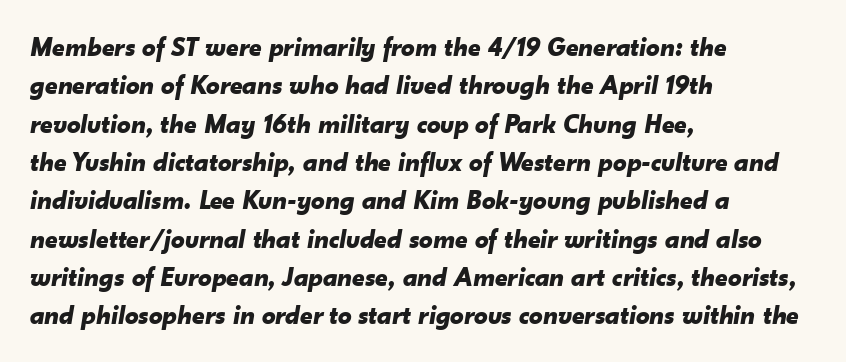
{"italic": "yes", "lean": "right", "slant_degrees": 10, "bold": "yes", "underline": "no", "align": "left", "line_spacing": "normal", "line_spacing_ratio": 1.42, "letter_spacing": "normal", "letter_spacing_em": 0.0, "glyph_px": 27}
